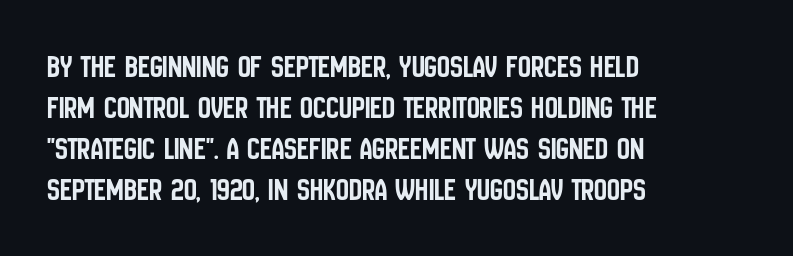
{"serif": "no", "italic": "no", "width": "condensed", "stroke_contrast": "low", "x_height": "large", "monospaced": "no", "underline": "no", "align": "left", "line_spacing": "normal", "line_spacing_ratio": 1.28, "letter_spacing": "normal", "letter_spacing_em": 0.0, "glyph_px": 32}
